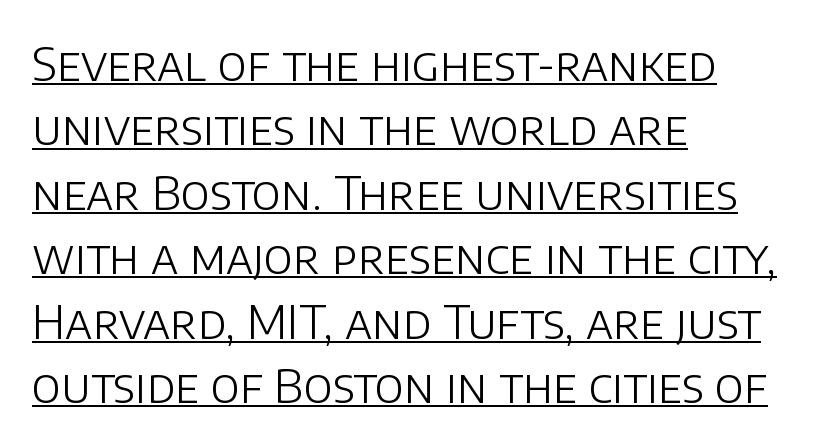
Q: Is the text bold? A: No.
Q: Is the text italic (slanted)? A: No, it is upright.
Q: Is the typeface a serif or a sans-serif typeface? A: Sans-serif.
Q: Is the text underlined? A: Yes.
Q: How is the paragraph aligned? A: Left-aligned.
Q: Is the spacing between letters normal or unusually wide? A: Normal.
Q: Is the spacing between lines tight, normal or loose? A: Normal.
Q: Width (condensed, normal, or wide)? A: Normal.
Q: Stroke contrast? A: Low.
Q: x-height? A: Large.
Q: Monospaced? A: No.
